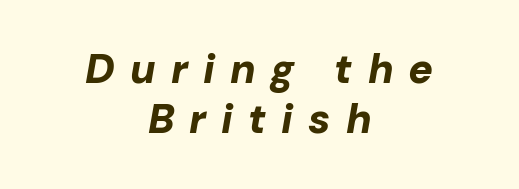
The image shows 41 px bold type, italic (leaning right); set centered, line spacing 1.22x, unusually wide letter spacing (+0.37 em), not underlined; low stroke contrast and a medium x-height.
